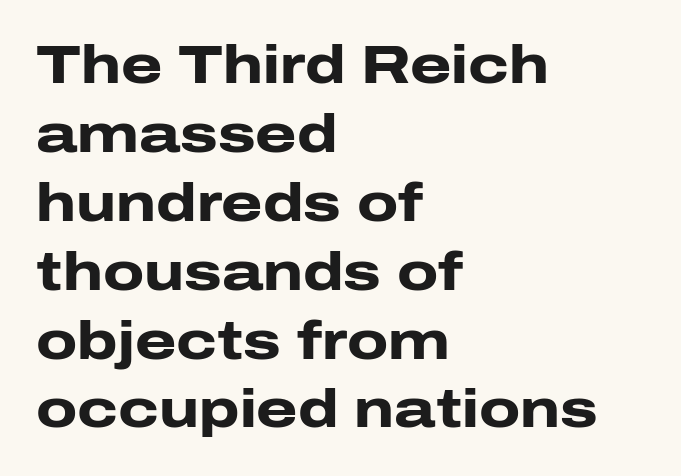
Notice how descenders clear the ascenders below comfortably — that's standard leading. Words float on clear page, feet unadorned. The specimen reads as upright at a glance. A typesetter would call this proportional, since set widths differ per character. Layout note: lines flush left. Look at the bottom of the vertical strokes: they stop flat, with no serifs.
